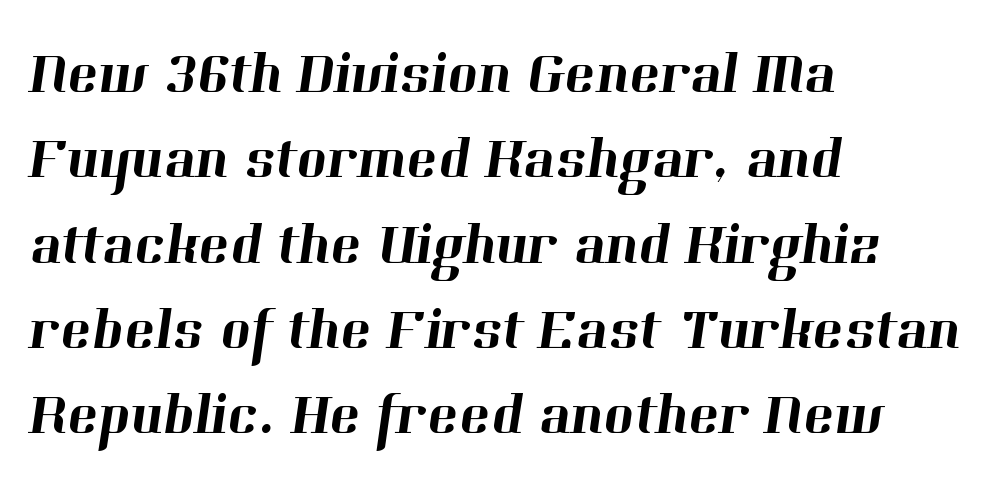
Q: Is the typeface a serif or a sans-serif typeface? A: Serif.
Q: Is the text underlined? A: No.
Q: How is the paragraph aligned? A: Left-aligned.
Q: Is the spacing between letters normal or unusually wide? A: Normal.
Q: Is the spacing between lines tight, normal or loose? A: Normal.
Q: Width (condensed, normal, or wide)? A: Normal.
Q: Stroke contrast? A: High.
Q: x-height? A: Medium.
Q: Monospaced? A: No.
